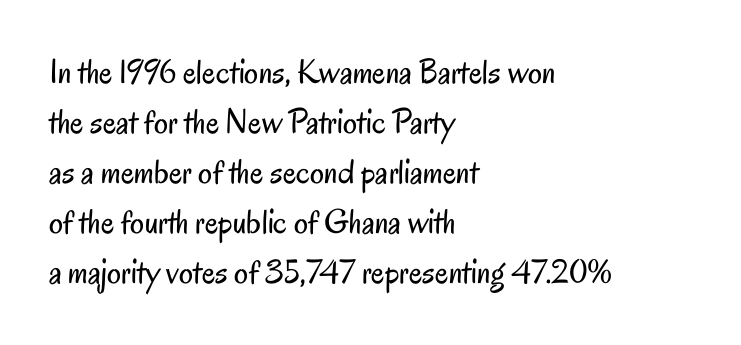
{"serif": "no", "italic": "no", "bold": "no", "weight": "regular", "width": "condensed", "stroke_contrast": "low", "x_height": "small", "monospaced": "no", "underline": "no", "align": "left", "line_spacing": "normal", "line_spacing_ratio": 1.43, "letter_spacing": "normal", "letter_spacing_em": 0.0, "glyph_px": 35}
